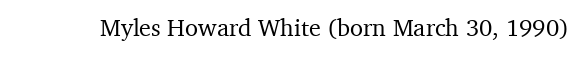
Q: Is the text italic (slanted)? A: No, it is upright.
Q: Is the text underlined? A: No.
Q: Is the spacing between letters normal or unusually wide? A: Normal.
